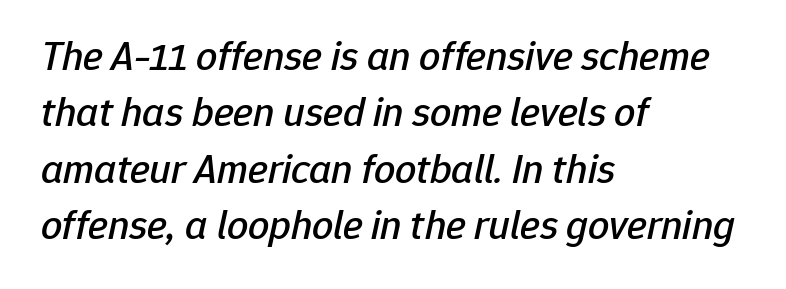
The passage shown is not underscored anywhere. Notice how the passage keeps a crisp vertical edge on the left only. Line spacing here is normal. Proportional: the letters do not fall into vertical columns. You could call the tracking neutral — neither tight nor loose. There's an unmistakable incline to the writing here.
